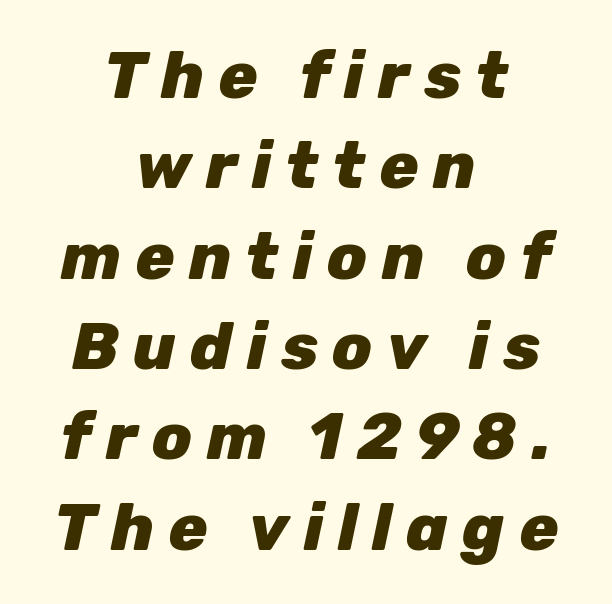
{"italic": "yes", "lean": "right", "slant_degrees": 12, "bold": "yes", "weight": "heavy", "width": "normal", "stroke_contrast": "low", "x_height": "medium", "monospaced": "no", "underline": "no", "align": "center", "line_spacing": "normal", "line_spacing_ratio": 1.39, "letter_spacing": "wide", "letter_spacing_em": 0.22, "glyph_px": 65}
